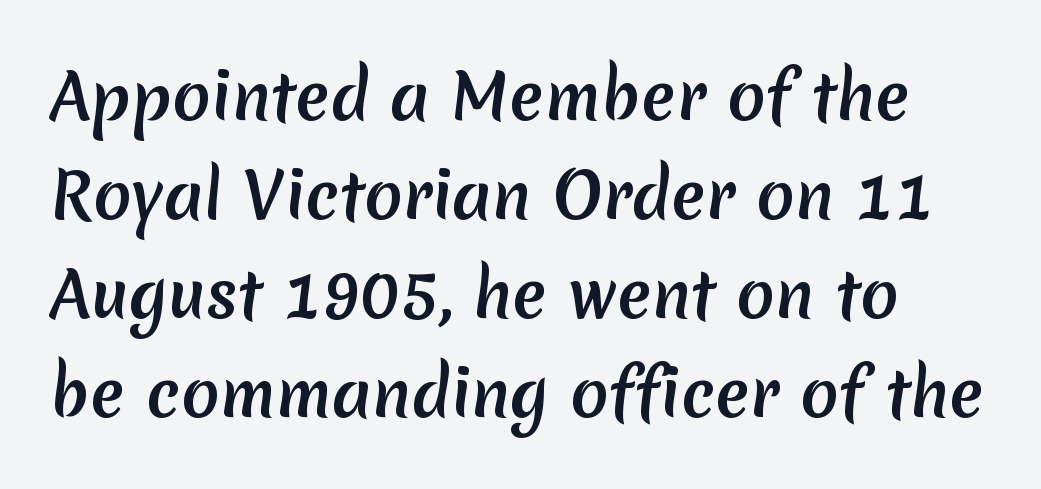
The image shows 63 px sans-serif type; set normal line spacing (1.57x), normal letter spacing, not underlined; medium stroke contrast and a medium x-height.
